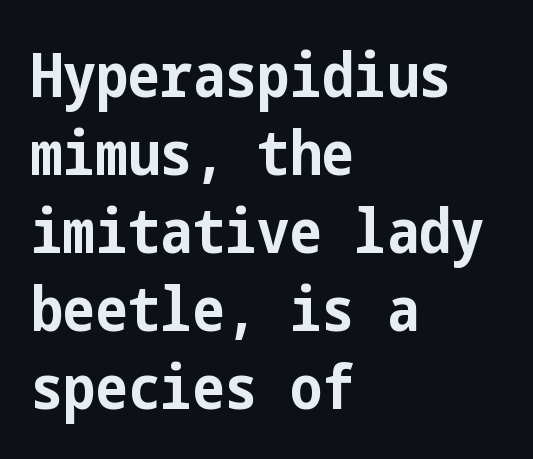
Classification — sans serif. Teacher's note: observe the even left margin — that is flush-left alignment. The space beneath each line is pristine and unruled. Look at the tracking — it's just the regular setting, nothing added.
